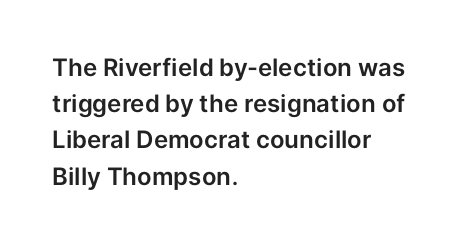
The image shows 24 px text type, upright; set left-aligned, normal line spacing (1.51x), normal letter spacing, not underlined.
